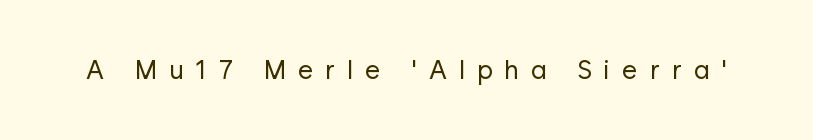
The image shows 26 px text type, upright; set unusually wide letter spacing (+0.47 em), not underlined.
